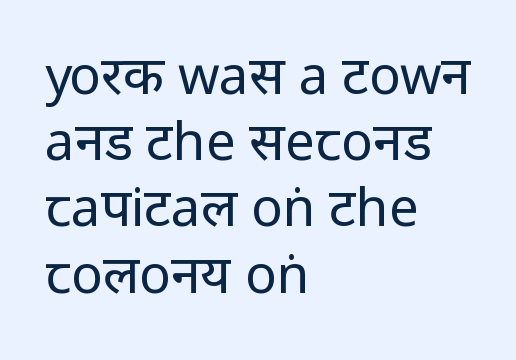
Q: Is the text bold? A: No.
Q: Is the text italic (slanted)? A: No, it is upright.
Q: Is the typeface a serif or a sans-serif typeface? A: Sans-serif.
Q: Is the text underlined? A: No.
Q: How is the paragraph aligned? A: Left-aligned.
Q: Is the spacing between letters normal or unusually wide? A: Normal.
Q: Is the spacing between lines tight, normal or loose? A: Normal.
Q: Width (condensed, normal, or wide)? A: Condensed.
Q: Stroke contrast? A: Low.
Q: x-height? A: Large.
Q: Monospaced? A: No.
